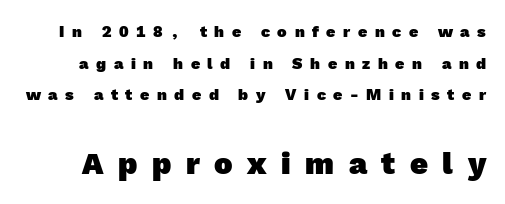
The image shows 31 px heavy sans-serif type; set loose line spacing (1.98x), unusually wide letter spacing (+0.47 em), not underlined; the second (bottom) block is 1.94x larger; a medium x-height.
